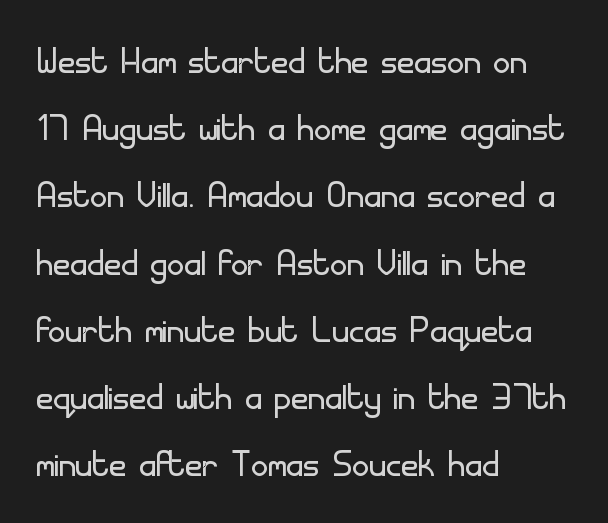
Q: Is the text bold? A: No.
Q: Is the text italic (slanted)? A: No, it is upright.
Q: Is the typeface a serif or a sans-serif typeface? A: Sans-serif.
Q: Is the text underlined? A: No.
Q: How is the paragraph aligned? A: Left-aligned.
Q: Is the spacing between letters normal or unusually wide? A: Normal.
Q: Is the spacing between lines tight, normal or loose? A: Normal.
Q: Width (condensed, normal, or wide)? A: Normal.
Q: Stroke contrast? A: Low.
Q: x-height? A: Small.
Q: Monospaced? A: No.
